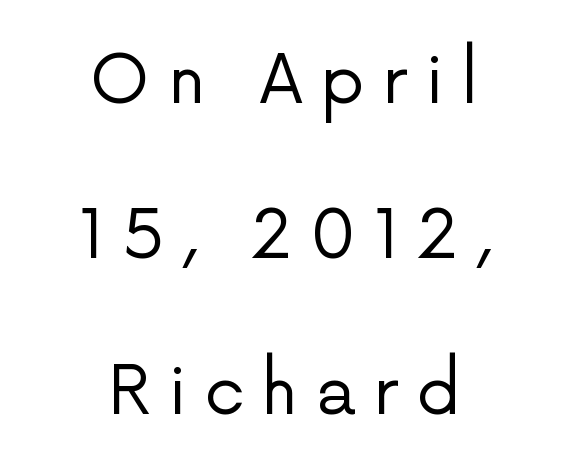
Q: Is the text bold? A: No.
Q: Is the text italic (slanted)? A: No, it is upright.
Q: Is the typeface a serif or a sans-serif typeface? A: Sans-serif.
Q: Is the text underlined? A: No.
Q: How is the paragraph aligned? A: Centered.
Q: Is the spacing between letters normal or unusually wide? A: Unusually wide.
Q: Is the spacing between lines tight, normal or loose? A: Loose.
Q: Width (condensed, normal, or wide)? A: Normal.
Q: Stroke contrast? A: Low.
Q: x-height? A: Medium.
Q: Monospaced? A: No.
